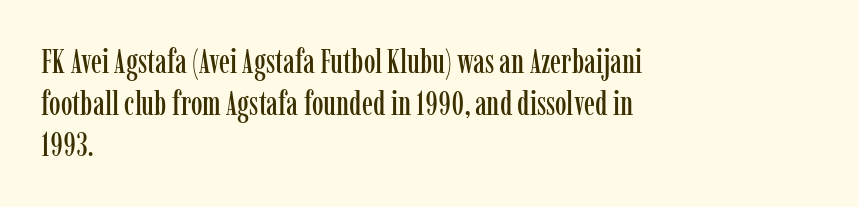
Here the glyphs are tracked normally, forming tight word shapes. No word sits above an underline. The lettering stays uniformly vertical, giving the passage a roman look. Where is the straight margin? On the left. The letters advance in unequal steps, a hallmark of proportional type. Successive baselines arrive at the customary interval.
